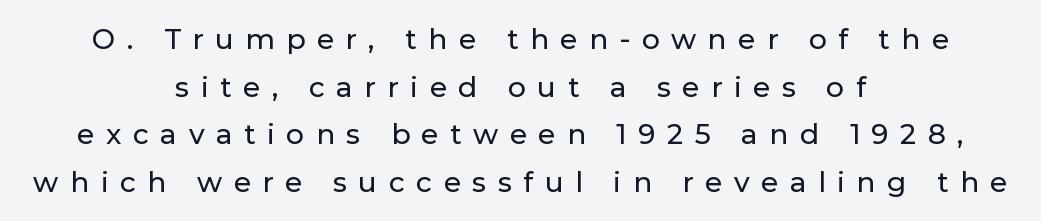
Q: Is the text italic (slanted)? A: No, it is upright.
Q: Is the typeface a serif or a sans-serif typeface? A: Sans-serif.
Q: Is the text underlined? A: No.
Q: How is the paragraph aligned? A: Centered.
Q: Is the spacing between letters normal or unusually wide? A: Unusually wide.
Q: Is the spacing between lines tight, normal or loose? A: Normal.
Q: Width (condensed, normal, or wide)? A: Normal.
Q: Stroke contrast? A: Low.
Q: x-height? A: Medium.
Q: Monospaced? A: No.
